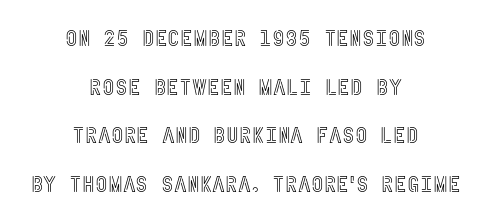
Q: Is the text italic (slanted)? A: No, it is upright.
Q: Is the text underlined? A: No.
Q: How is the paragraph aligned? A: Centered.
Q: Is the spacing between letters normal or unusually wide? A: Normal.
Q: Is the spacing between lines tight, normal or loose? A: Loose.
